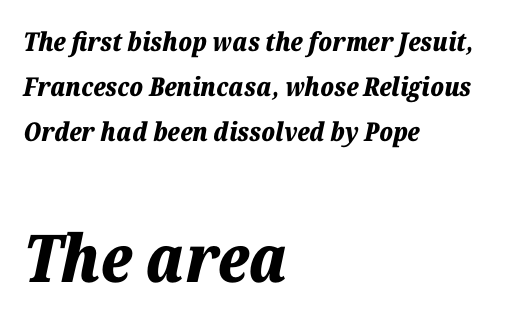
The image shows 66 px bold type, italic (leaning right); set left-aligned, line spacing 1.73x, normal letter spacing, not underlined; the second (bottom) block is 2.54x larger; low stroke contrast and a medium x-height.
